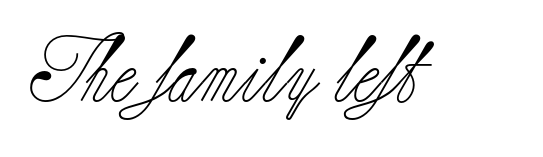
{"serif": "yes", "bold": "no", "weight": "light", "width": "normal", "stroke_contrast": "low", "x_height": "small", "monospaced": "no", "underline": "no", "letter_spacing": "normal", "letter_spacing_em": 0.0, "glyph_px": 65}
